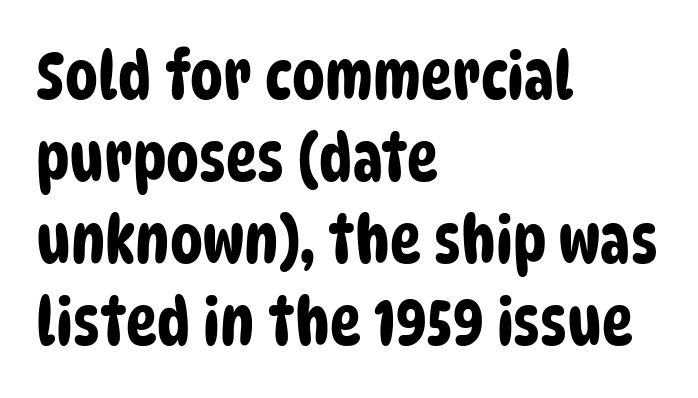
The image shows 66 px condensed sans-serif type; set left-aligned, line spacing 1.24x, normal letter spacing, not underlined; low stroke contrast and a large x-height.
